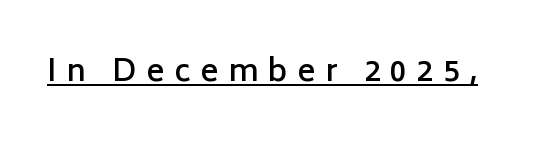
Q: Is the text bold? A: Semi-bold.
Q: Is the text italic (slanted)? A: No, it is upright.
Q: Is the typeface a serif or a sans-serif typeface? A: Sans-serif.
Q: Is the text underlined? A: Yes.
Q: Is the spacing between letters normal or unusually wide? A: Unusually wide.
Q: Width (condensed, normal, or wide)? A: Normal.
Q: Stroke contrast? A: Low.
Q: x-height? A: Medium.
Q: Monospaced? A: No.
